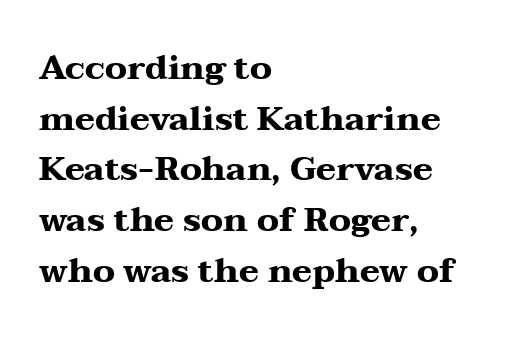
{"serif": "yes", "italic": "no", "bold": "yes", "weight": "heavy", "width": "wide", "stroke_contrast": "medium", "x_height": "medium", "monospaced": "no", "underline": "no", "align": "left", "line_spacing": "normal", "line_spacing_ratio": 1.49, "letter_spacing": "normal", "letter_spacing_em": 0.0, "glyph_px": 34}
